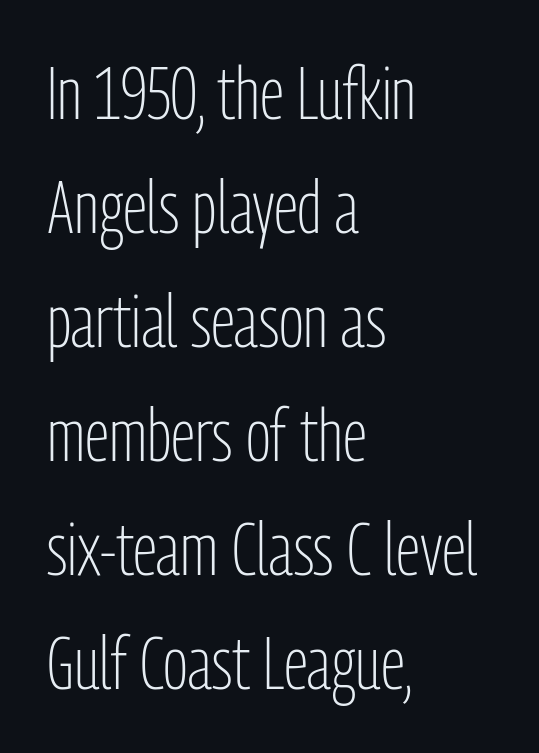
Q: Is the text bold? A: No.
Q: Is the text italic (slanted)? A: No, it is upright.
Q: Is the typeface a serif or a sans-serif typeface? A: Sans-serif.
Q: Is the text underlined? A: No.
Q: How is the paragraph aligned? A: Left-aligned.
Q: Is the spacing between letters normal or unusually wide? A: Normal.
Q: Is the spacing between lines tight, normal or loose? A: Normal.
Q: Width (condensed, normal, or wide)? A: Condensed.
Q: Stroke contrast? A: Low.
Q: x-height? A: Medium.
Q: Monospaced? A: No.
